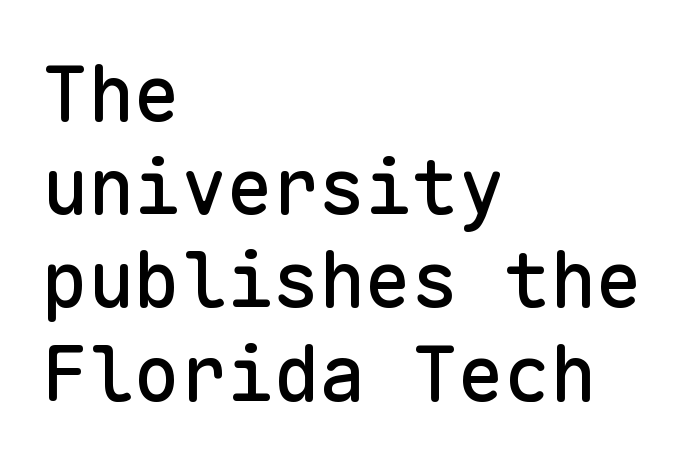
The image shows 77 px sans-serif type, upright, monospaced; set left-aligned, line spacing 1.21x, normal letter spacing, not underlined; low stroke contrast and a medium x-height.
